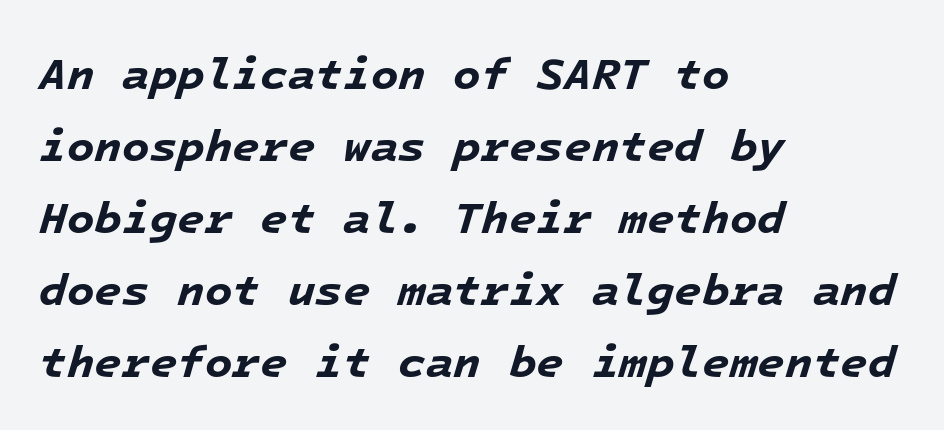
The text block is weighted toward the left margin, trailing off unevenly rightward. Honestly, the row spacing looks completely unremarkable. This sample uses plain, unmodified letter spacing. There's an unmistakable incline to the writing here.
